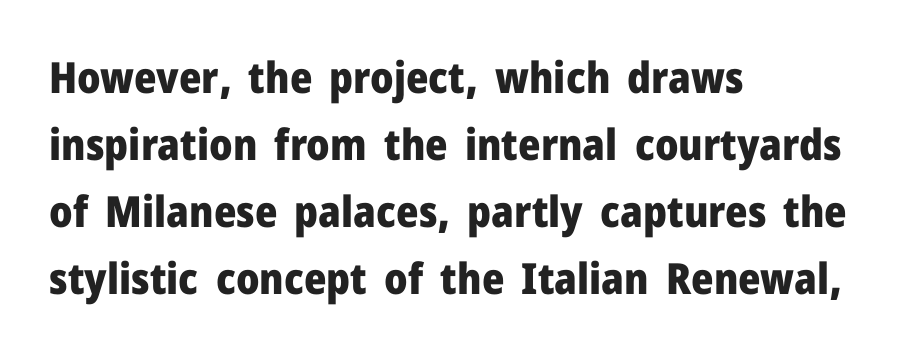
The image shows 43 px heavy sans-serif type, upright; set left-aligned, normal line spacing (1.56x), normal letter spacing, not underlined; low stroke contrast and a medium x-height.
